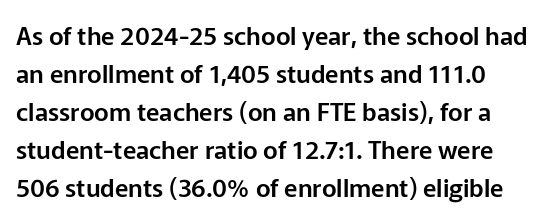
Q: Is the text italic (slanted)? A: No, it is upright.
Q: Is the text underlined? A: No.
Q: Is the spacing between letters normal or unusually wide? A: Normal.
Q: Is the spacing between lines tight, normal or loose? A: Normal.
